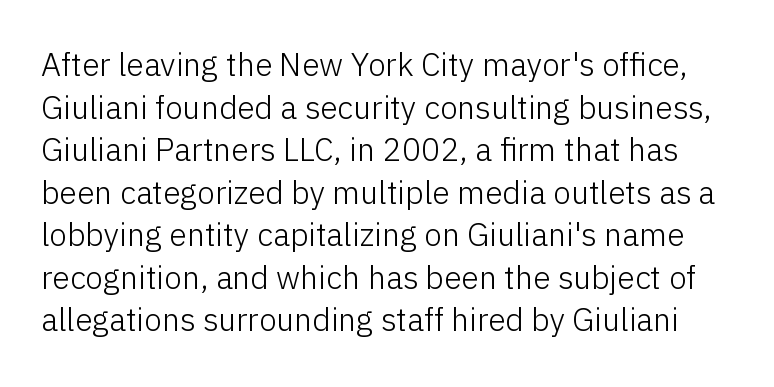
The image shows 32 px light sans-serif type, upright; set normal line spacing (1.33x), normal letter spacing, not underlined; low stroke contrast and a medium x-height.
